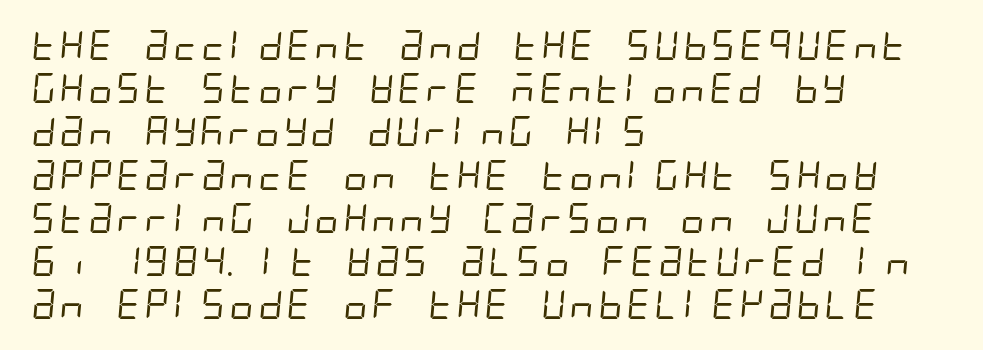
The image shows 30 px regular-weight, condensed sans-serif type; set left-aligned, normal line spacing (1.44x), normal letter spacing, not underlined; low stroke contrast and a large x-height.
